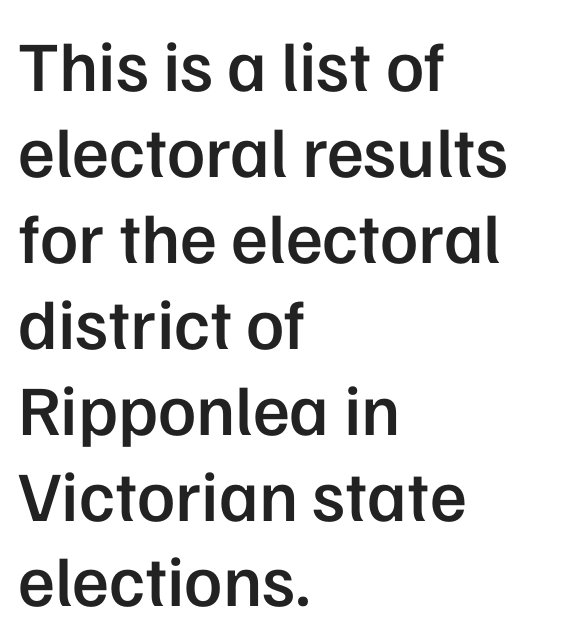
The image shows 71 px semibold sans-serif type, upright; set left-aligned, line spacing 1.21x, normal letter spacing, not underlined; low stroke contrast and a medium x-height.
